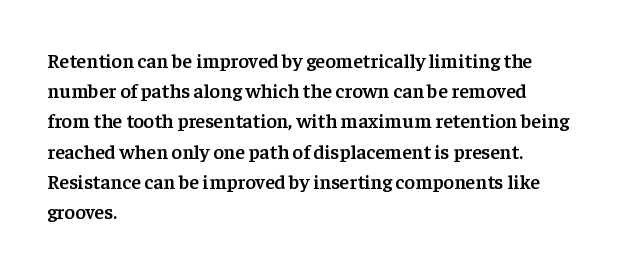
Plain, unruled lines of type. Tracking here is standard; glyphs follow each other at the usual distance. Is the type bold? Partly — it's a semibold, heavier than regular but not fully bold. This sample uses an upright cut, with every glyph sitting square on the baseline. The line-height multiplier appears to be the usual default.
